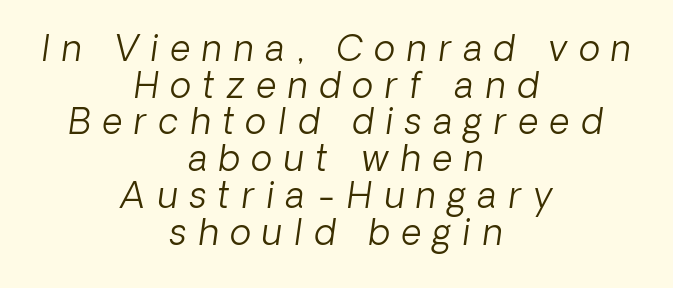
The image shows 35 px light type, italic (leaning right); set centered, tight line spacing (1.05x), unusually wide letter spacing (+0.34 em), not underlined; low stroke contrast and a medium x-height.
